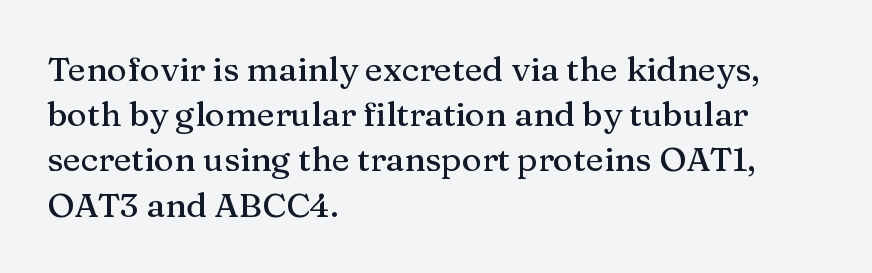
Every row of glyphs begins at an identical x-position on the left. Normally led — the rows are evenly, conventionally spaced. This sample uses a serif face. Looks like regular typesetting: each glyph gets only the width it needs.
